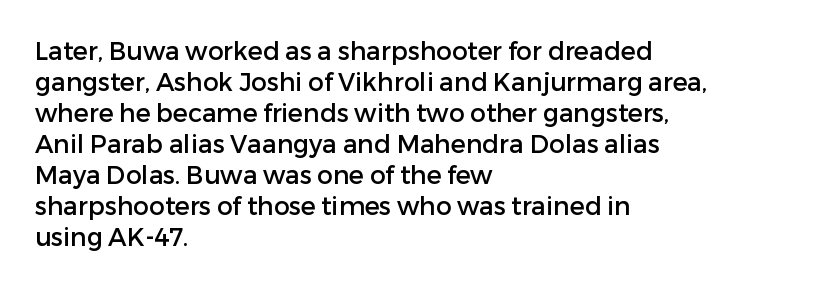
{"italic": "no", "underline": "no", "align": "left", "line_spacing_ratio": 1.24, "letter_spacing": "normal", "letter_spacing_em": 0.0, "glyph_px": 25}
